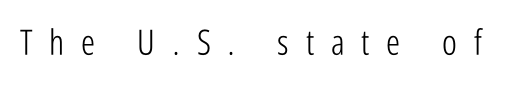
Q: Is the text bold? A: No.
Q: Is the text italic (slanted)? A: No, it is upright.
Q: Is the typeface a serif or a sans-serif typeface? A: Sans-serif.
Q: Is the text underlined? A: No.
Q: Is the spacing between letters normal or unusually wide? A: Unusually wide.
Q: Width (condensed, normal, or wide)? A: Condensed.
Q: Stroke contrast? A: Low.
Q: x-height? A: Medium.
Q: Monospaced? A: No.
